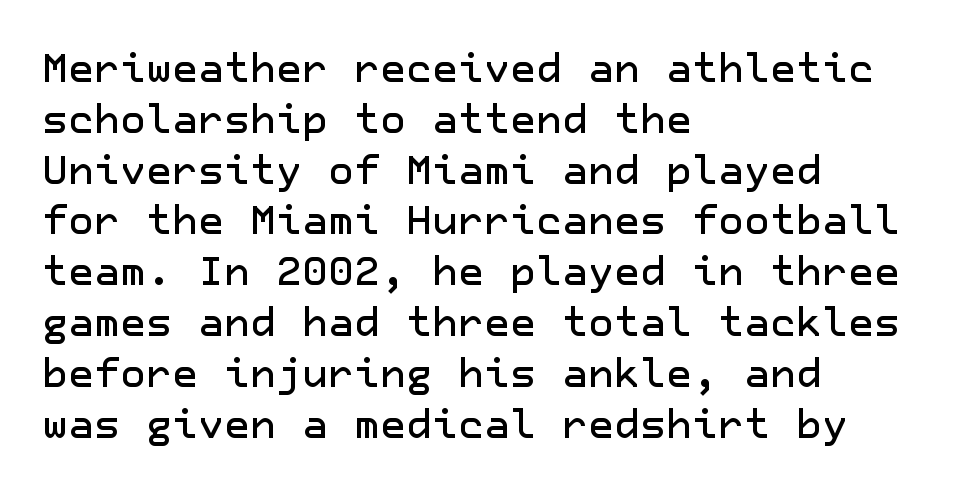
The image shows 40 px sans-serif type, upright; set left-aligned, normal line spacing (1.27x), normal letter spacing, not underlined; low stroke contrast and a medium x-height.
